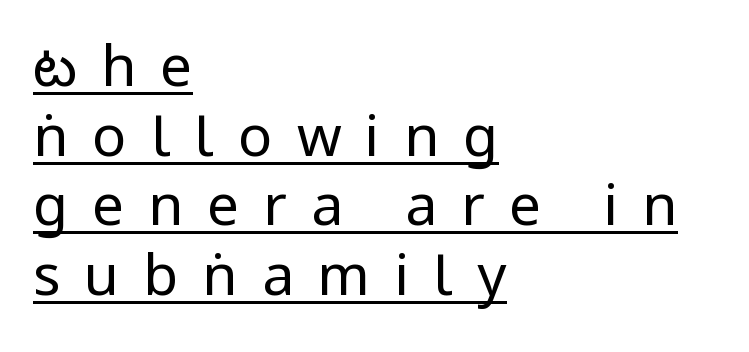
Compared with undecorated copy, this sample adds a rule below the words. Layout note: lines flush left. There is plenty of visible air inserted between adjacent glyphs. No feet cap the strokes, marking this as sans-serif type. The letters stand upright; this is a roman face. The letterforms sit at book weight or below.
